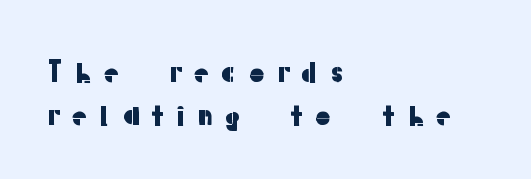
The image shows 30 px sans-serif type, upright; set left-aligned, normal line spacing (1.42x), unusually wide letter spacing (+0.32 em), not underlined; low stroke contrast and a medium x-height.
